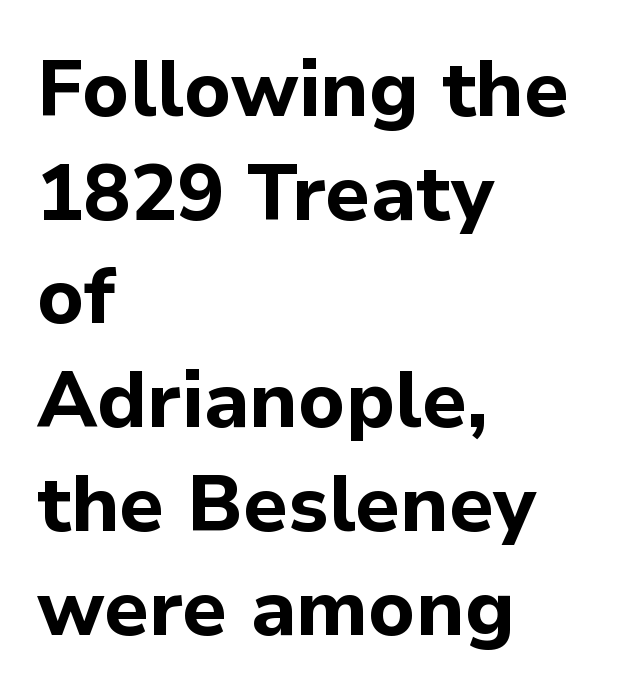
The rendering anchors every line to the left-hand side. No feet cap the strokes, marking this as sans-serif type. The passage shown is typed in a proportional face where columns would drift. Horizontal bands of white between lines are of average thickness.
